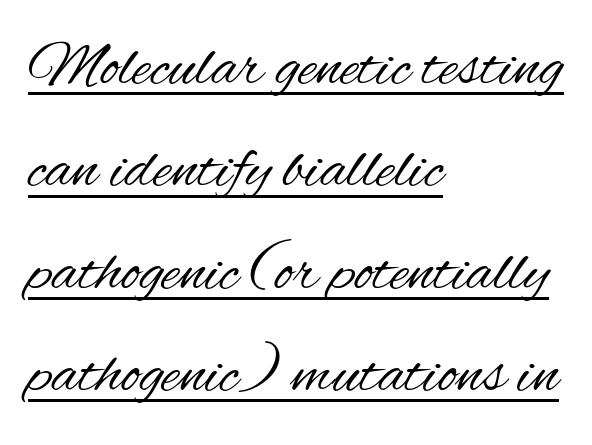
Q: Is the text bold? A: No.
Q: Is the text italic (slanted)? A: Yes.
Q: Is the typeface a serif or a sans-serif typeface? A: Sans-serif.
Q: Is the text underlined? A: Yes.
Q: How is the paragraph aligned? A: Left-aligned.
Q: Is the spacing between letters normal or unusually wide? A: Normal.
Q: Is the spacing between lines tight, normal or loose? A: Normal.
Q: Width (condensed, normal, or wide)? A: Condensed.
Q: Stroke contrast? A: Medium.
Q: x-height? A: Small.
Q: Monospaced? A: No.
